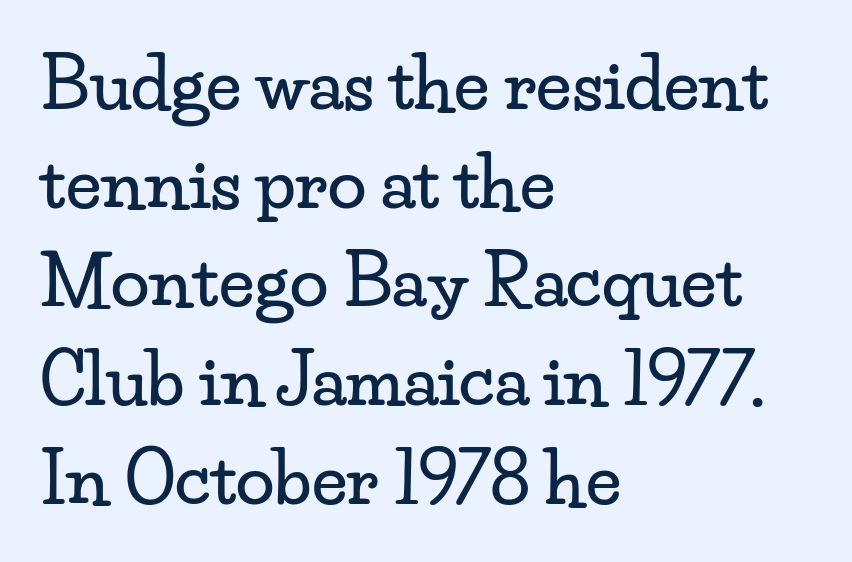
The image shows 70 px wide serif type, upright; set left-aligned, normal line spacing (1.41x), normal letter spacing, not underlined; low stroke contrast and a small x-height.
